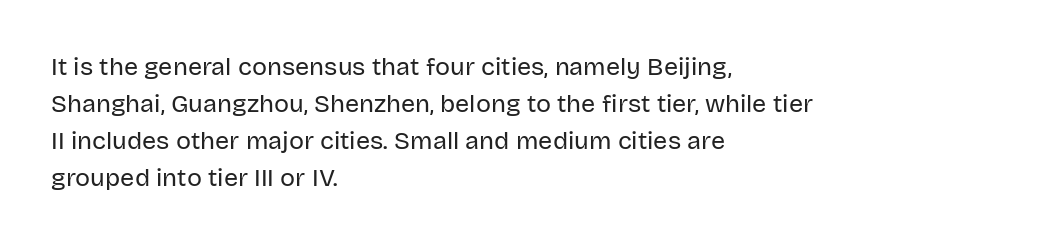
{"italic": "no", "bold": "no", "underline": "no", "align": "left", "line_spacing": "normal", "line_spacing_ratio": 1.48, "letter_spacing": "normal", "letter_spacing_em": 0.0, "glyph_px": 25}
